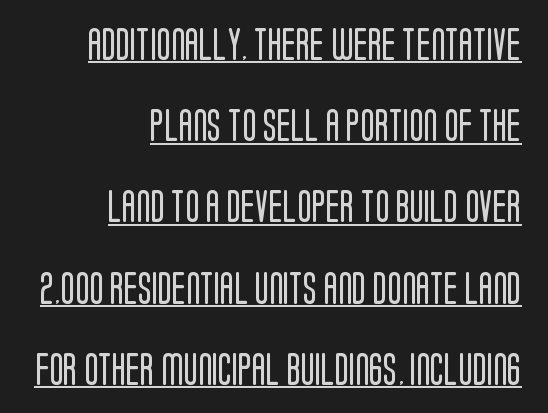
Notice the wide empty band between every row — that's loose leading. This rendering uses right alignment, leaving the left contour irregular. This rendering employs a face without finishing strokes, i.e., a sans-serif. Underline: present. Weight class: somewhere from thin through regular.
